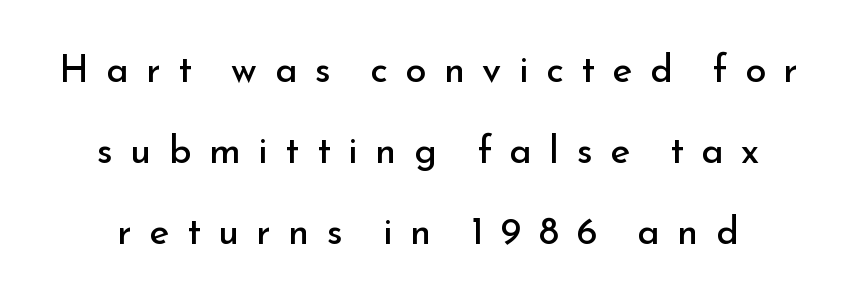
Q: Is the text bold? A: No.
Q: Is the text italic (slanted)? A: No, it is upright.
Q: Is the typeface a serif or a sans-serif typeface? A: Sans-serif.
Q: Is the text underlined? A: No.
Q: Is the spacing between letters normal or unusually wide? A: Unusually wide.
Q: Is the spacing between lines tight, normal or loose? A: Loose.
Q: Width (condensed, normal, or wide)? A: Normal.
Q: Stroke contrast? A: Low.
Q: x-height? A: Small.
Q: Monospaced? A: No.
